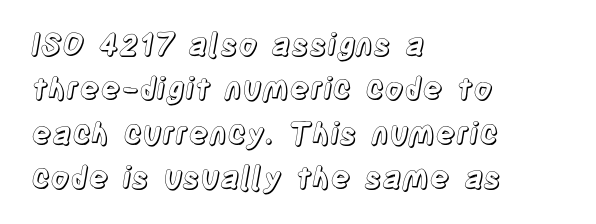
The image shows 30 px condensed type; set left-aligned, normal line spacing (1.48x), normal letter spacing, not underlined; a large x-height.
